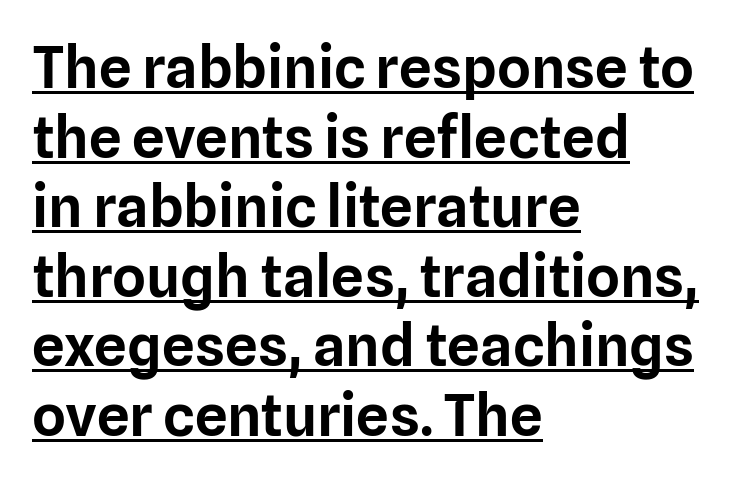
{"serif": "no", "italic": "no", "width": "normal", "stroke_contrast": "low", "x_height": "medium", "monospaced": "no", "underline": "yes", "align": "left", "line_spacing_ratio": 1.2, "letter_spacing": "normal", "letter_spacing_em": 0.0, "glyph_px": 58}
